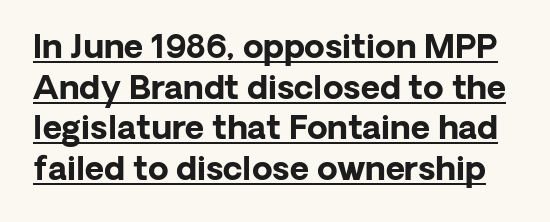
Q: Is the text bold? A: Yes.
Q: Is the text italic (slanted)? A: No, it is upright.
Q: Is the typeface a serif or a sans-serif typeface? A: Sans-serif.
Q: Is the text underlined? A: Yes.
Q: Is the spacing between letters normal or unusually wide? A: Normal.
Q: Width (condensed, normal, or wide)? A: Normal.
Q: Stroke contrast? A: Low.
Q: x-height? A: Medium.
Q: Monospaced? A: No.
